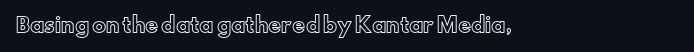
Q: Is the text italic (slanted)? A: No, it is upright.
Q: Is the text underlined? A: No.
Q: How is the paragraph aligned? A: Left-aligned.
Q: Is the spacing between letters normal or unusually wide? A: Normal.
